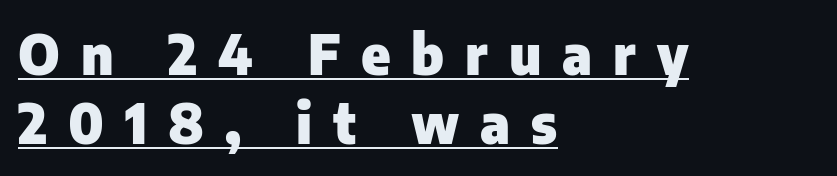
The image shows 55 px heavy sans-serif type, upright; set left-aligned, normal line spacing (1.26x), unusually wide letter spacing (+0.38 em), underlined; low stroke contrast and a medium x-height.
